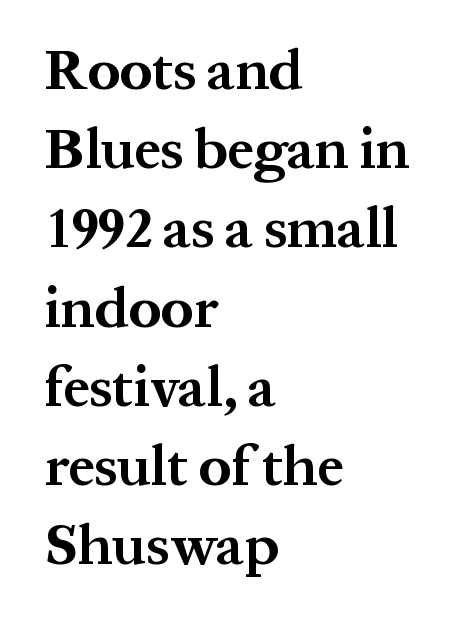
Observe the serifs anchoring each vertical stroke in this sample. The lettering stays uniformly vertical, giving the passage a roman look. Letter spacing: default. The space between consecutive lines is moderate. Strong, thick strokes mark this as bold type. Where is the straight margin? On the left.
